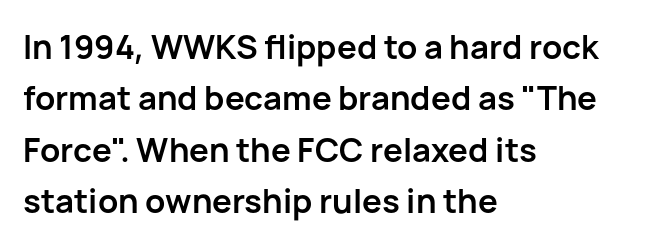
The image shows 33 px semibold sans-serif type, upright; set left-aligned, normal line spacing (1.56x), normal letter spacing, not underlined; low stroke contrast and a medium x-height.
